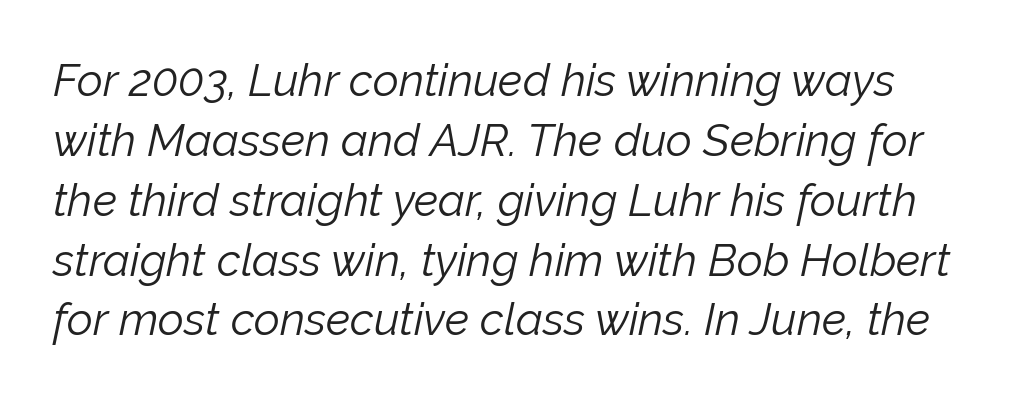
Q: Is the text bold? A: No.
Q: Is the text italic (slanted)? A: Yes, it leans right by about 12 degrees.
Q: Is the text underlined? A: No.
Q: Is the spacing between letters normal or unusually wide? A: Normal.
Q: Is the spacing between lines tight, normal or loose? A: Normal.
Q: Width (condensed, normal, or wide)? A: Normal.
Q: Stroke contrast? A: Low.
Q: x-height? A: Medium.
Q: Monospaced? A: No.
